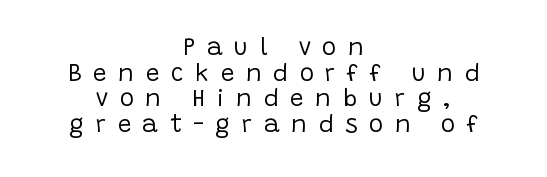
Q: Is the text bold? A: No.
Q: Is the text italic (slanted)? A: No, it is upright.
Q: Is the text underlined? A: No.
Q: How is the paragraph aligned? A: Centered.
Q: Is the spacing between letters normal or unusually wide? A: Unusually wide.
Q: Is the spacing between lines tight, normal or loose? A: Tight.
